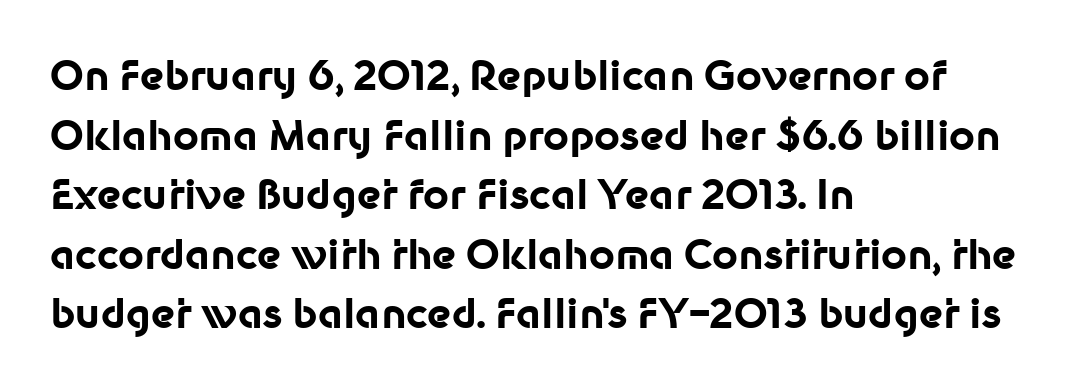
This sample uses a sans-serif face. Proportional: the letters do not fall into vertical columns. How would I describe the line gaps? Plain and ordinary. Rendered with straight, roman letterforms. Casual observation: everything's shoved over to the left.
